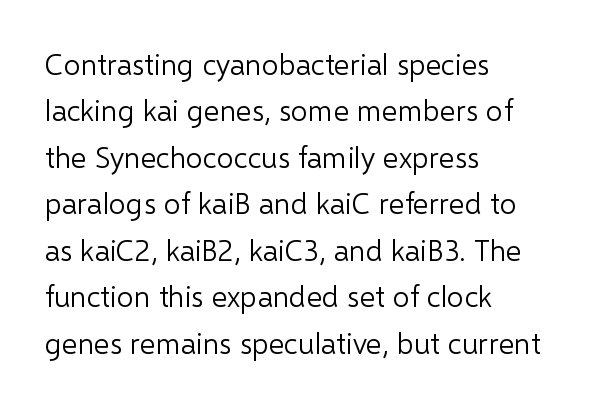
The image shows 30 px light sans-serif type, upright; set left-aligned, normal line spacing (1.55x), normal letter spacing, not underlined; low stroke contrast and a medium x-height.
